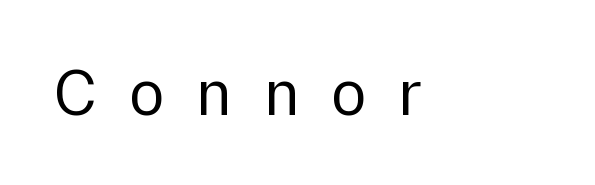
Posture: straight, roman, zero tilt. Each letter keeps its own natural width here, so spacing adapts to shape. A sans-serif font was chosen for this passage. This sample uses expanded letter spacing, leaving extra air between glyphs.
